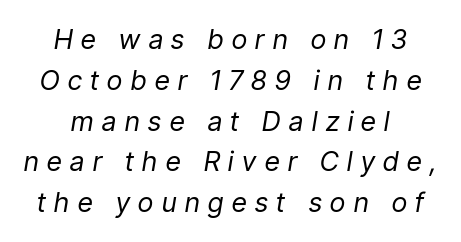
The image shows 27 px text type, italic (leaning right); set centered, normal line spacing (1.51x), unusually wide letter spacing (+0.32 em), not underlined.
